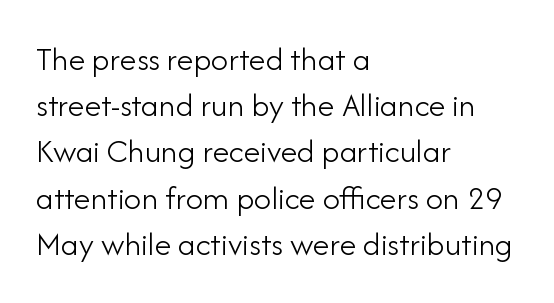
No extra tracking has been applied to these lines. Nobody drew a line under any word here. Stem width sits at or under what a default text font uses. Leading matches the norm, producing a regular column. Do the characters align in a grid? No, the font is proportional. Italic: no, the glyphs are upright roman.
